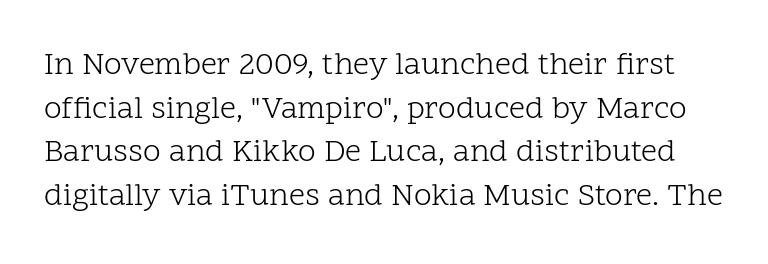
{"serif": "yes", "italic": "no", "bold": "no", "weight": "light", "width": "normal", "stroke_contrast": "low", "x_height": "medium", "monospaced": "no", "underline": "no", "line_spacing": "normal", "line_spacing_ratio": 1.36, "letter_spacing": "normal", "letter_spacing_em": 0.0, "glyph_px": 32}
